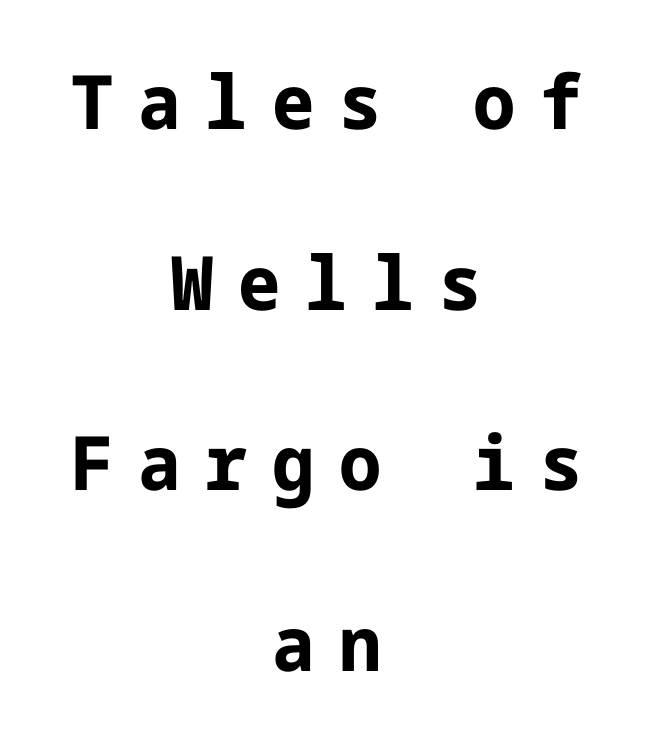
{"serif": "no", "italic": "no", "bold": "yes", "weight": "bold", "width": "normal", "stroke_contrast": "low", "x_height": "medium", "underline": "no", "align": "center", "line_spacing": "loose", "line_spacing_ratio": 2.41, "letter_spacing": "wide", "letter_spacing_em": 0.33, "glyph_px": 75}
